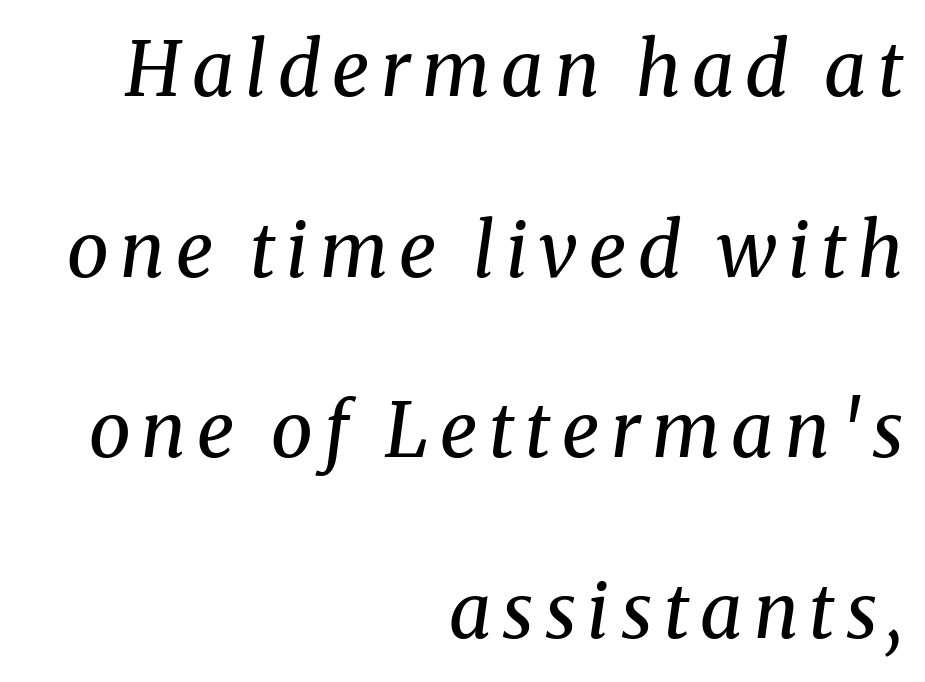
{"serif": "yes", "italic": "yes", "lean": "right", "slant_degrees": 8, "bold": "no", "weight": "regular", "width": "normal", "stroke_contrast": "medium", "x_height": "medium", "monospaced": "no", "underline": "no", "align": "right", "line_spacing": "loose", "line_spacing_ratio": 2.41, "glyph_px": 75}
